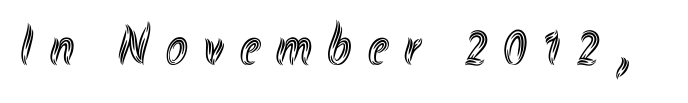
Character widths vary here, with narrow letters taking less room than wide ones. There is plenty of visible air inserted between adjacent glyphs. A clean baseline with only descenders dipping below it.
